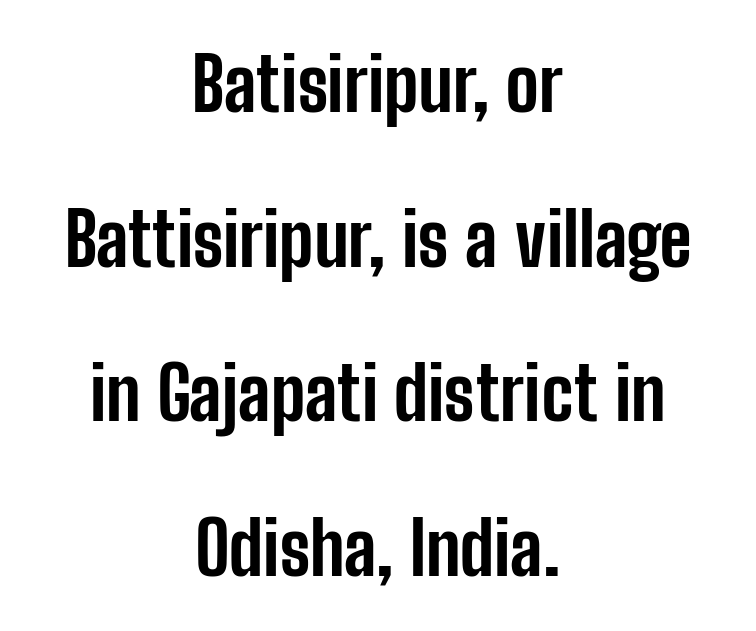
{"serif": "no", "italic": "no", "bold": "yes", "weight": "bold", "width": "condensed", "stroke_contrast": "low", "x_height": "medium", "monospaced": "no", "underline": "no", "align": "center", "line_spacing": "loose", "line_spacing_ratio": 2.09, "letter_spacing": "normal", "letter_spacing_em": 0.0, "glyph_px": 74}
